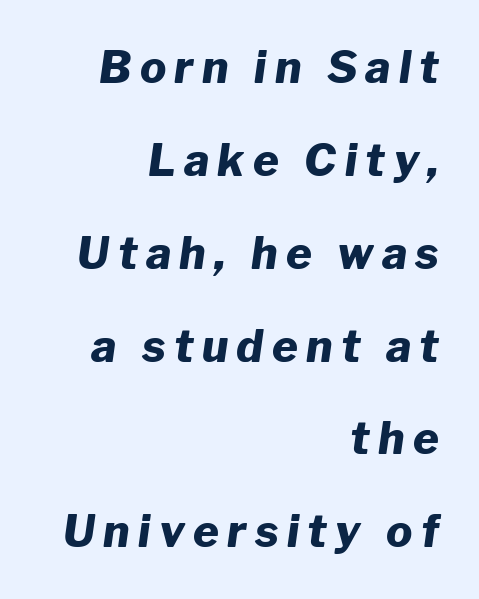
{"italic": "yes", "lean": "right", "slant_degrees": 8, "bold": "yes", "weight": "heavy", "width": "normal", "stroke_contrast": "low", "x_height": "medium", "monospaced": "no", "underline": "no", "align": "right", "line_spacing": "loose", "line_spacing_ratio": 2.11, "glyph_px": 44}
